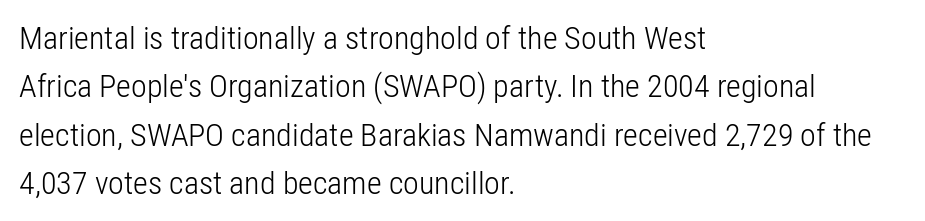
{"serif": "no", "italic": "no", "bold": "no", "weight": "light", "width": "condensed", "stroke_contrast": "low", "x_height": "medium", "monospaced": "no", "underline": "no", "align": "left", "line_spacing": "normal", "line_spacing_ratio": 1.51, "letter_spacing": "normal", "letter_spacing_em": 0.0, "glyph_px": 32}
